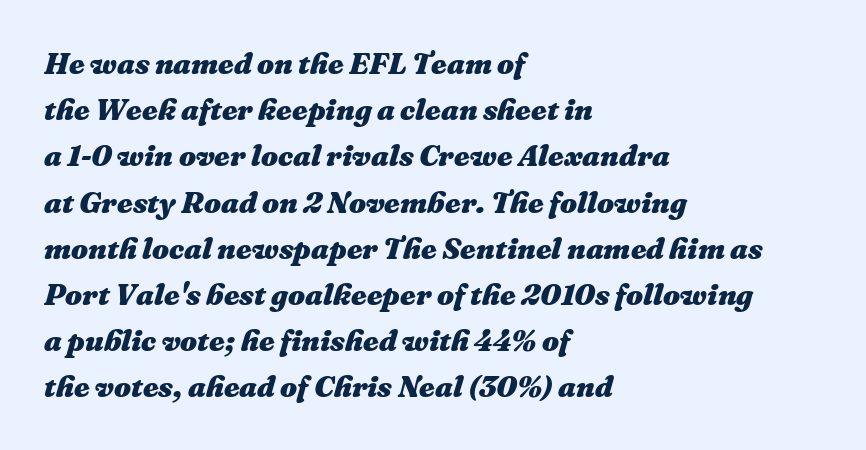
The image shows 30 px heavy type, italic (leaning right); set left-aligned, normal line spacing (1.54x), normal letter spacing, not underlined; medium stroke contrast and a medium x-height.
